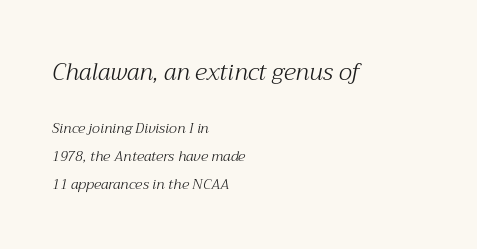
Q: Is the text bold? A: No.
Q: Is the text italic (slanted)? A: Yes, it leans right by about 12 degrees.
Q: Is the text underlined? A: No.
Q: How is the paragraph aligned? A: Left-aligned.
Q: Is the spacing between letters normal or unusually wide? A: Normal.
Q: Is the spacing between lines tight, normal or loose? A: Loose.
Q: Which block of text is set in a larger size, the first (top) or the second (bottom)? A: The first (top) one.
